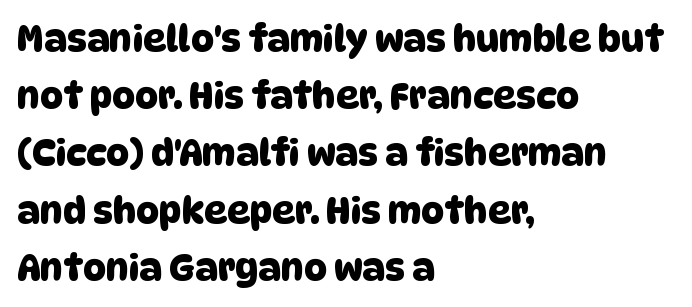
Q: Is the typeface a serif or a sans-serif typeface? A: Sans-serif.
Q: Is the text underlined? A: No.
Q: How is the paragraph aligned? A: Left-aligned.
Q: Is the spacing between letters normal or unusually wide? A: Normal.
Q: Is the spacing between lines tight, normal or loose? A: Normal.
Q: Width (condensed, normal, or wide)? A: Normal.
Q: Stroke contrast? A: Low.
Q: x-height? A: Large.
Q: Monospaced? A: No.
